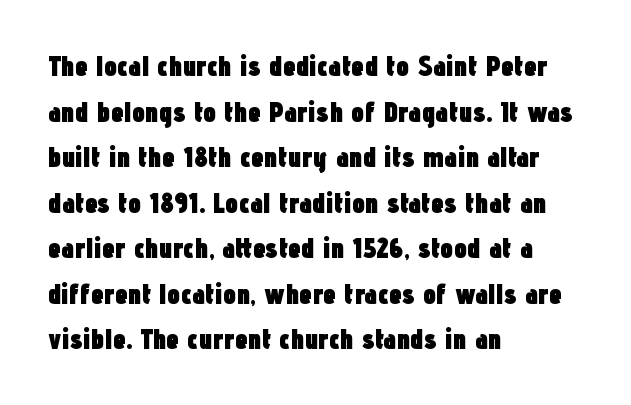
The letters advance in unequal steps, a hallmark of proportional type. This block has exactly the height ordinary leading produces. Has an underline been added? It has not. Glyph-to-glyph distance matches everyday printed text. Does the type have serifs? No, each stem ends abruptly.
